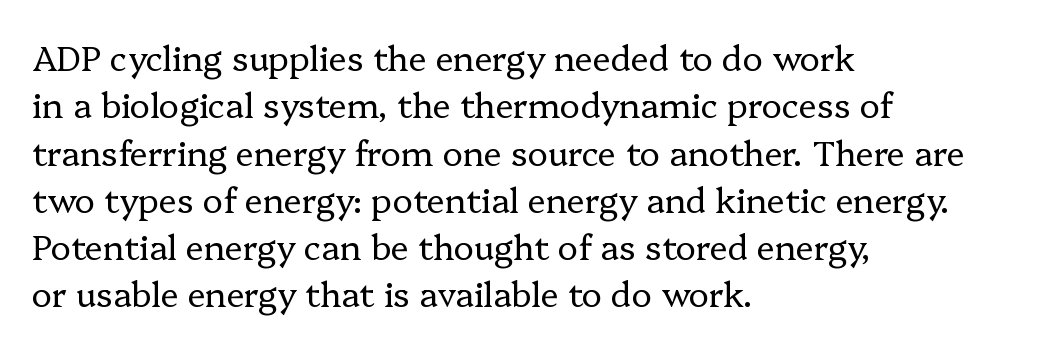
The image shows 34 px regular-weight serif type, upright; set left-aligned, normal line spacing (1.39x), normal letter spacing, not underlined; low stroke contrast and a medium x-height.
